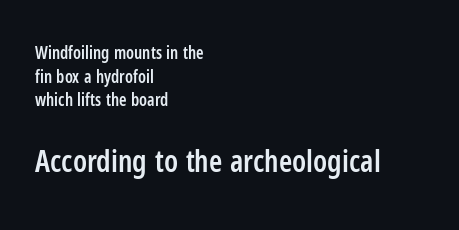
The image shows 30 px semibold, condensed sans-serif type, upright; set left-aligned, normal line spacing (1.39x), normal letter spacing, not underlined; the second (bottom) block is 1.76x larger; low stroke contrast and a medium x-height.
